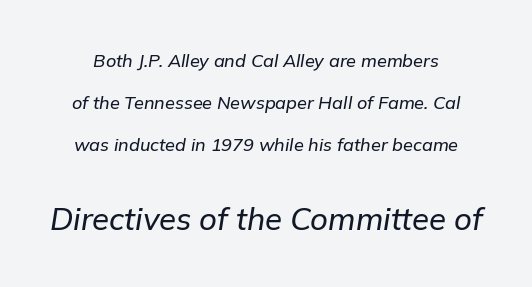
{"italic": "yes", "lean": "right", "slant_degrees": 9, "width": "normal", "stroke_contrast": "low", "x_height": "medium", "monospaced": "no", "underline": "no", "line_spacing": "loose", "line_spacing_ratio": 2.32, "letter_spacing": "normal", "letter_spacing_em": 0.0, "larger_block": "second", "size_ratio": 1.72, "glyph_px": 31}
